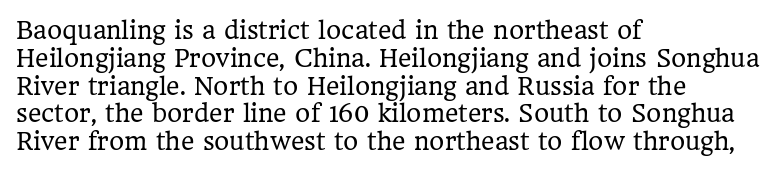
Q: Is the text bold? A: No.
Q: Is the text italic (slanted)? A: No, it is upright.
Q: Is the text underlined? A: No.
Q: How is the paragraph aligned? A: Left-aligned.
Q: Is the spacing between letters normal or unusually wide? A: Normal.
